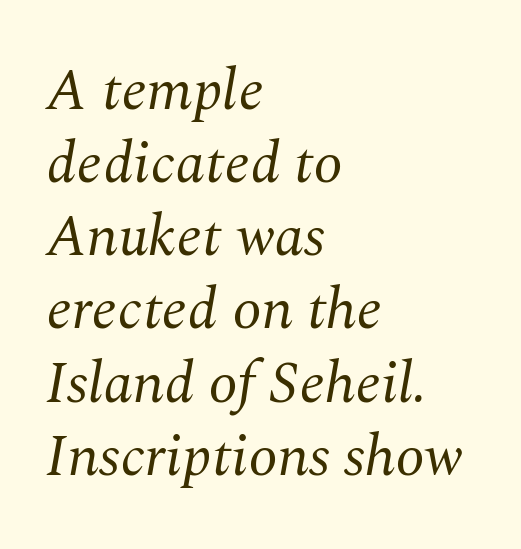
Q: Is the text bold? A: No.
Q: Is the text italic (slanted)? A: Yes, it leans right by about 10 degrees.
Q: Is the typeface a serif or a sans-serif typeface? A: Serif.
Q: Is the text underlined? A: No.
Q: How is the paragraph aligned? A: Left-aligned.
Q: Is the spacing between letters normal or unusually wide? A: Normal.
Q: Width (condensed, normal, or wide)? A: Normal.
Q: Stroke contrast? A: Medium.
Q: x-height? A: Medium.
Q: Monospaced? A: No.
